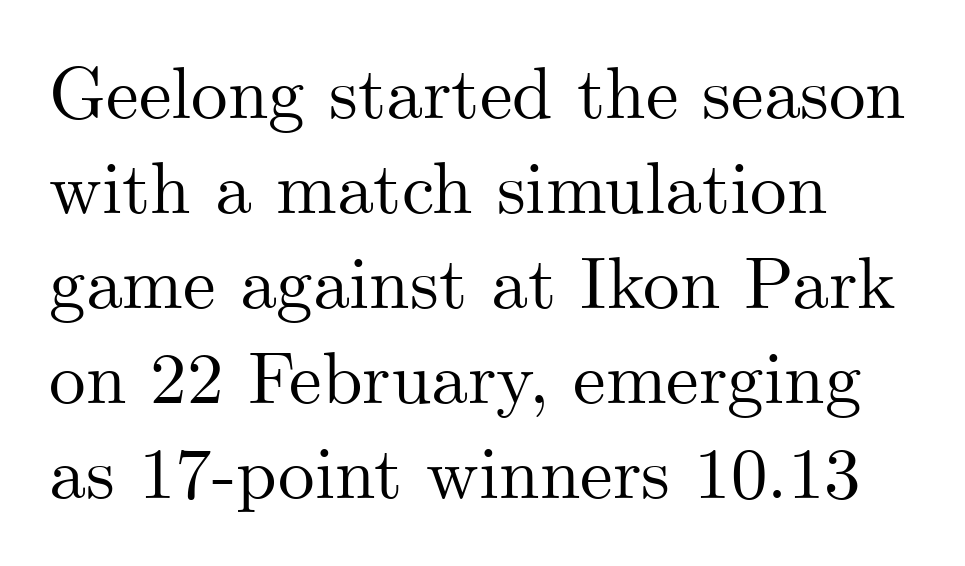
Line beginnings align vertically; line endings do not. What stands out about the letter spacing? Nothing — it is the standard amount. This block has exactly the height ordinary leading produces. Check under the words: just untouched page.
